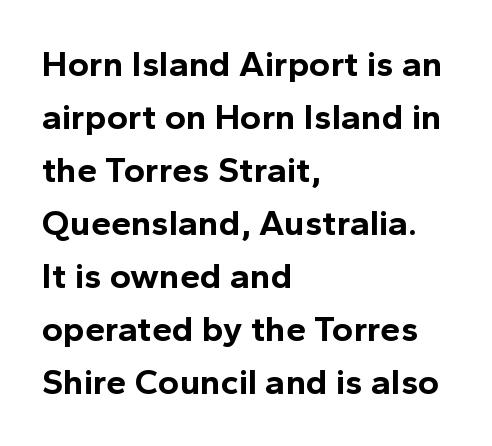
The image shows 36 px bold sans-serif type, upright; set left-aligned, normal line spacing (1.47x), normal letter spacing, not underlined; a medium x-height.
